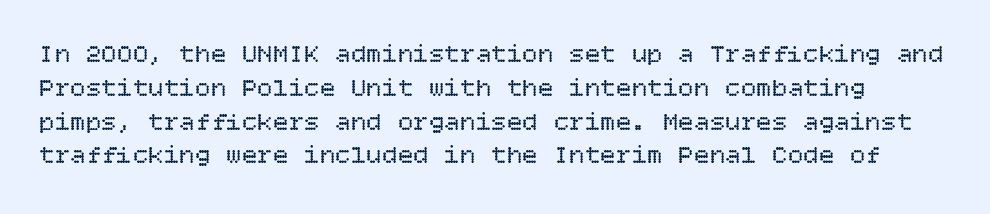
The line texture is even and compact thanks to regular tracking. Italic: no, the glyphs are upright roman. The foot of each line stays bare and open. The letters look calm and open, with moderate or lighter stems. The block of text has a typical density, with ordinary space between rows.
